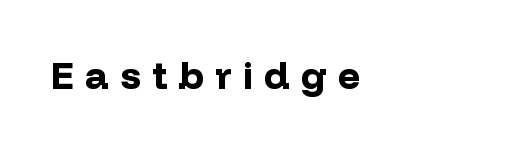
{"serif": "no", "italic": "no", "bold": "yes", "weight": "bold", "width": "normal", "stroke_contrast": "low", "x_height": "medium", "monospaced": "no", "underline": "no", "letter_spacing": "wide", "letter_spacing_em": 0.29, "glyph_px": 39}
